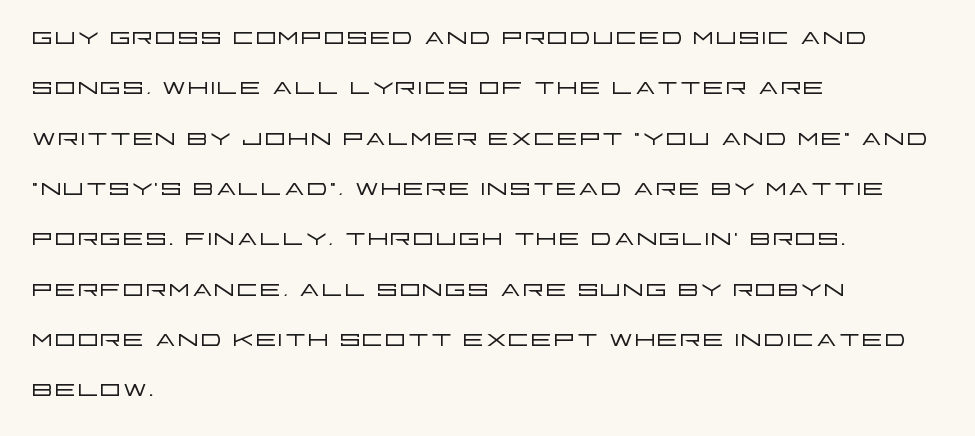
In CSS terms this would be text-align: left. Evenly set lines give the paragraph a standard silhouette. The letters look calm and open, with moderate or lighter stems. The tracking reads as untouched default to a designer's eye. Words float on clear page, feet unadorned. The letters stand straight up with perfectly vertical stems.
